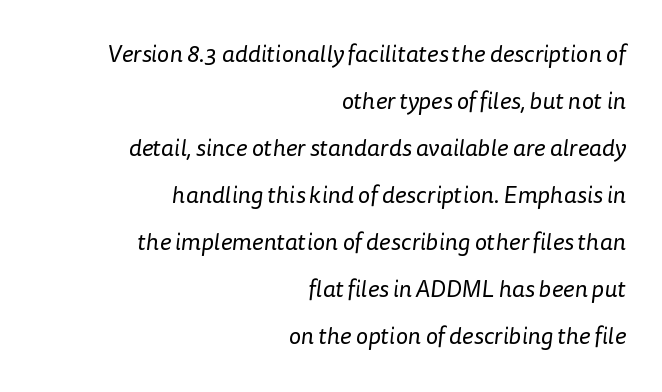
Stem width sits at or under what a default text font uses. Which margin do the lines hug? The right one — the left edge is uneven. The passage shown has conventional tracking throughout. The specimen omits any rule beneath the text block's lines. A great deal of white space separates one row of letters from the next.
